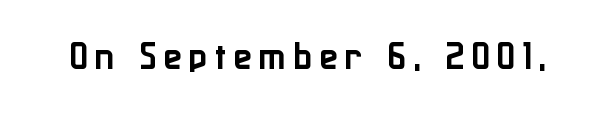
Q: Is the text italic (slanted)? A: No, it is upright.
Q: Is the typeface a serif or a sans-serif typeface? A: Sans-serif.
Q: Is the text underlined? A: No.
Q: Is the spacing between letters normal or unusually wide? A: Unusually wide.
Q: Width (condensed, normal, or wide)? A: Normal.
Q: Stroke contrast? A: Low.
Q: x-height? A: Medium.
Q: Monospaced? A: No.
